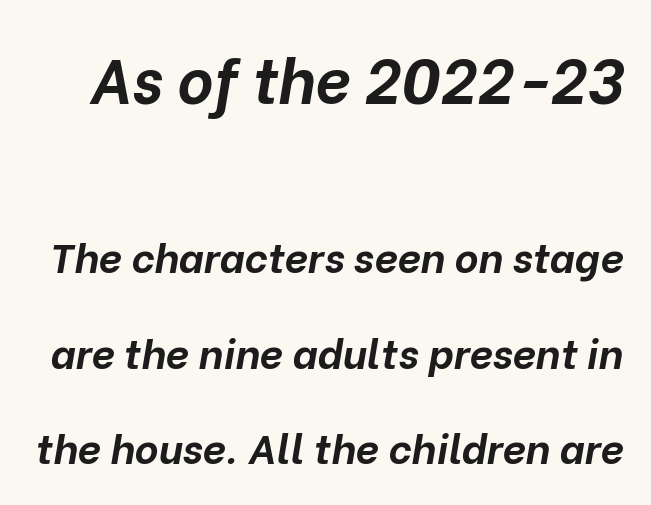
Character size in the leading block exceeds that of the trailing block. Beneath every word, the page is bare. Compared with typical body copy, the letter spacing here is the same. An italicized treatment has been applied to the whole sample.
